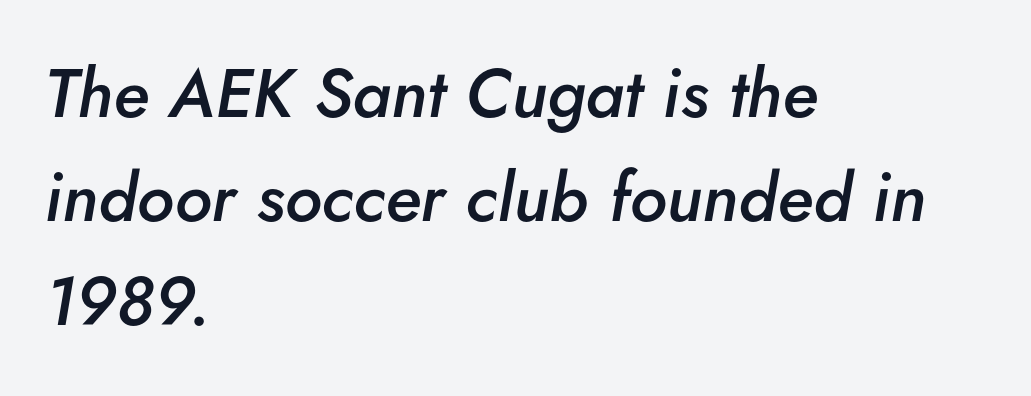
The image shows 68 px semibold type, italic (leaning right); set left-aligned, normal line spacing (1.53x), normal letter spacing, not underlined; low stroke contrast and a small x-height.
